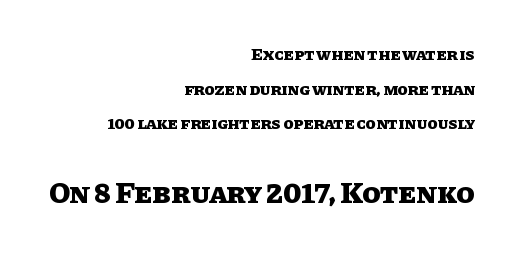
You could not count columns in this text — the font is proportionally spaced. Look at the glyph heights: the lower group is clearly the bigger setting. Heavy, bold letterforms. What's the leading like? Stretched, with rows far apart. The setting favours the right margin, as signatures and pull-quotes sometimes do.
